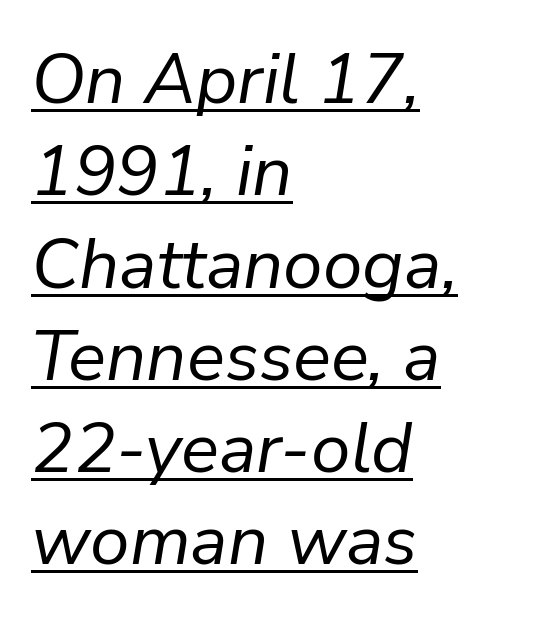
Each line of the rendering has a horizontal stroke beneath the glyphs. A typesetter would call this proportional, since set widths differ per character. Students, observe: this is what conventionally led text looks like. Each word holds together tightly as a unit, with standard inter-letter gaps.
